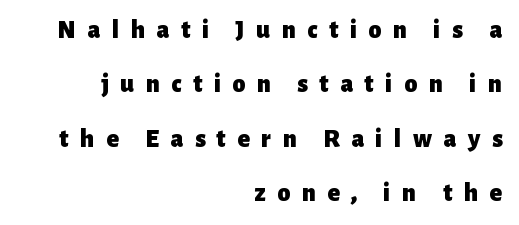
{"italic": "no", "bold": "yes", "underline": "no", "align": "right", "line_spacing": "loose", "line_spacing_ratio": 2.09, "letter_spacing": "wide", "letter_spacing_em": 0.44, "glyph_px": 26}
